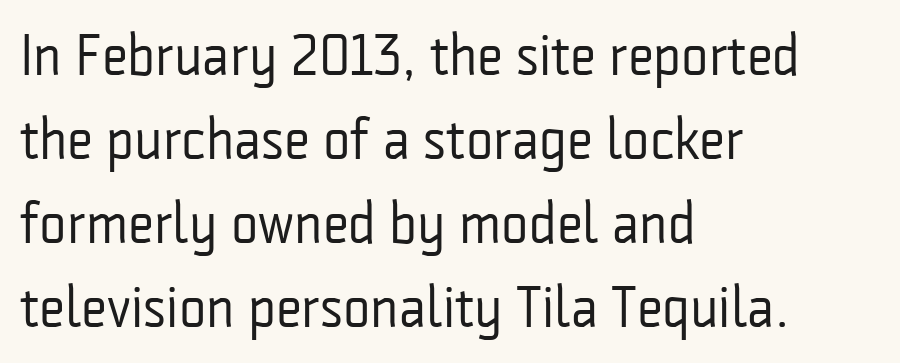
Stems here are at most as thick as an everyday book face. Typeset ragged right — the left edge is the straight one. The typeface chosen for these lines omits serifs. Upright lettering throughout. Looks like regular typesetting: each glyph gets only the width it needs. Any mark beneath the type? The region is blank.
